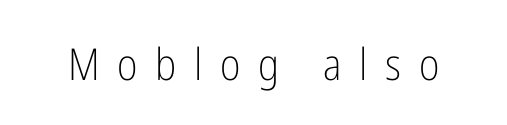
The image shows 44 px light, condensed sans-serif type, upright; set unusually wide letter spacing (+0.4 em), not underlined; low stroke contrast and a medium x-height.
